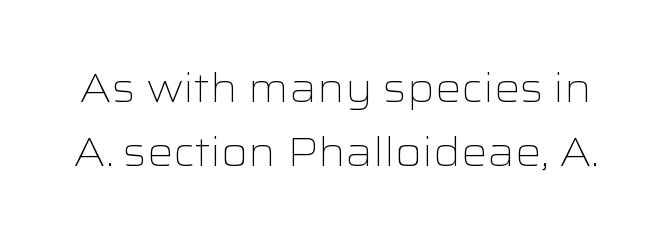
Q: Is the text bold? A: No.
Q: Is the text italic (slanted)? A: No, it is upright.
Q: Is the typeface a serif or a sans-serif typeface? A: Sans-serif.
Q: Is the text underlined? A: No.
Q: Is the spacing between letters normal or unusually wide? A: Normal.
Q: Is the spacing between lines tight, normal or loose? A: Normal.
Q: Width (condensed, normal, or wide)? A: Wide.
Q: Stroke contrast? A: Low.
Q: x-height? A: Medium.
Q: Monospaced? A: No.
